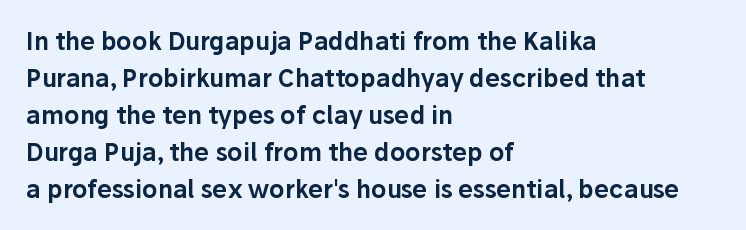
Q: Is the text italic (slanted)? A: No, it is upright.
Q: Is the text underlined? A: No.
Q: How is the paragraph aligned? A: Left-aligned.
Q: Is the spacing between letters normal or unusually wide? A: Normal.
Q: Is the spacing between lines tight, normal or loose? A: Normal.
